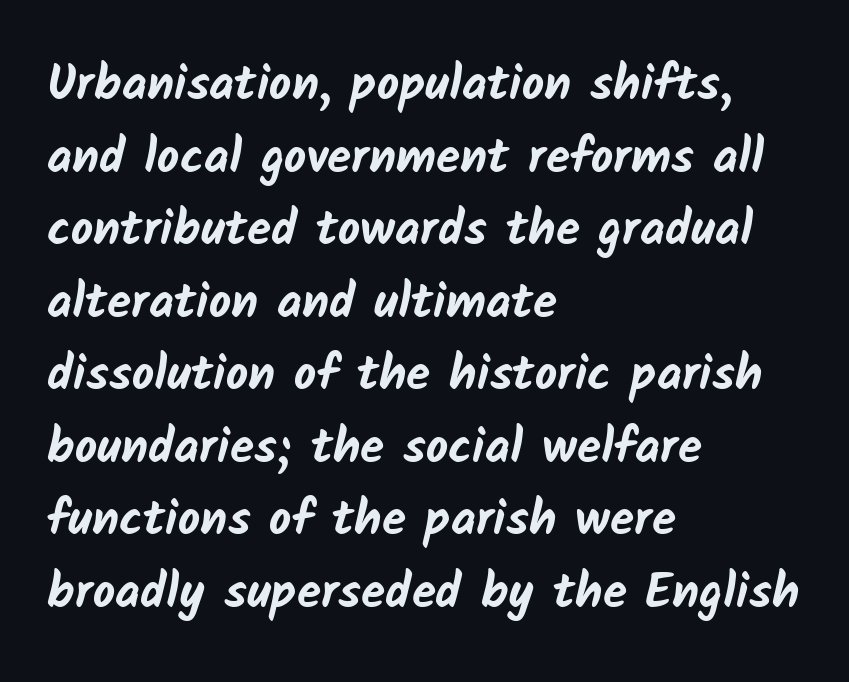
Q: Is the text bold? A: Yes.
Q: Is the typeface a serif or a sans-serif typeface? A: Sans-serif.
Q: Is the text underlined? A: No.
Q: How is the paragraph aligned? A: Left-aligned.
Q: Is the spacing between letters normal or unusually wide? A: Normal.
Q: Is the spacing between lines tight, normal or loose? A: Normal.
Q: Width (condensed, normal, or wide)? A: Normal.
Q: Stroke contrast? A: Low.
Q: x-height? A: Medium.
Q: Monospaced? A: No.
